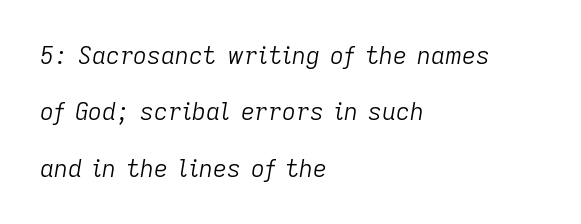
{"italic": "yes", "lean": "right", "slant_degrees": 9, "bold": "no", "underline": "no", "align": "left", "line_spacing": "loose", "line_spacing_ratio": 2.35, "letter_spacing": "normal", "letter_spacing_em": 0.0, "glyph_px": 24}
